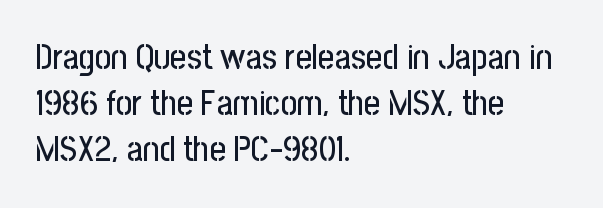
The image shows 35 px condensed sans-serif type, upright; set left-aligned, normal line spacing (1.31x), normal letter spacing, not underlined; low stroke contrast and a medium x-height.
